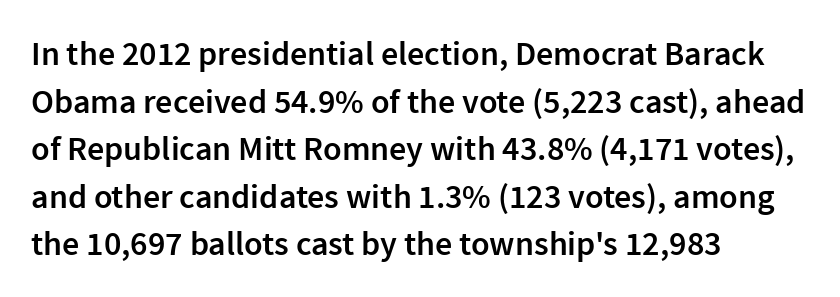
The passage shown is typeset with a sans-serif family. Note the varied advance widths — an 'i' is clearly narrower than an 'm'. The zone under the glyphs is completely vacant. The face used here is a semibold: visibly heavier than regular, lighter than bold. The rows are spaced the way most documents space them. Glyph-to-glyph distance matches everyday printed text.
